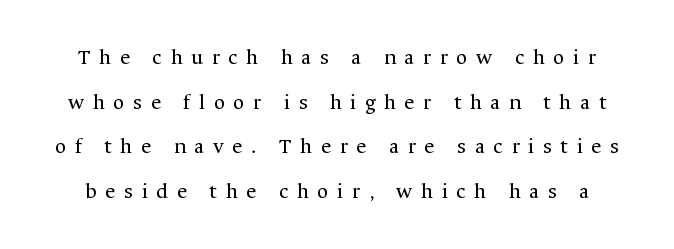
It's the straight-up-and-down kind of type. Ink coverage per letter is moderate at most. You could only call the tracking loose — the letters float apart. Summary of vertical rhythm: relaxed, with wide interline spacing. Clear beneath every line of the passage.
